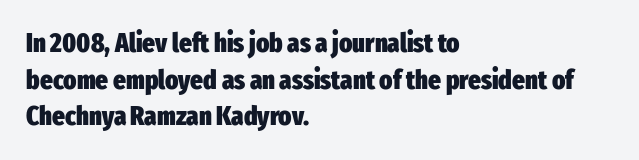
{"italic": "no", "bold": "yes", "underline": "no", "align": "left", "line_spacing": "normal", "line_spacing_ratio": 1.36, "letter_spacing": "normal", "letter_spacing_em": 0.0, "glyph_px": 27}
